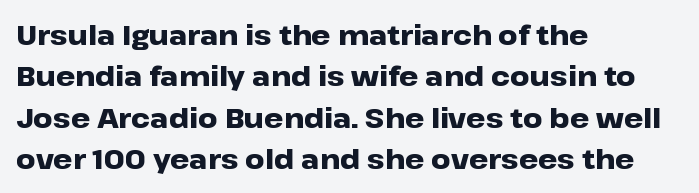
The image shows 27 px bold type, upright; set left-aligned, normal line spacing (1.53x), normal letter spacing, not underlined.
